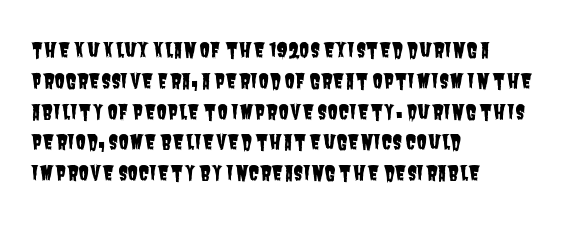
The rendering uses a moderate line-height, typical for paragraphs. The rendering keeps characters at their native spacing. Teacher's note: observe the even left margin — that is flush-left alignment. The string is rendered with underlining switched off.
